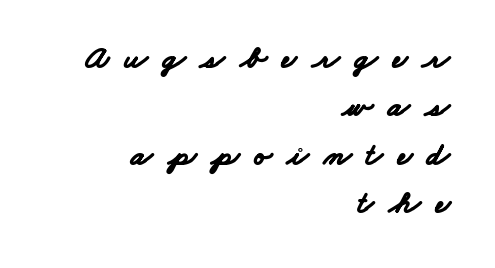
{"serif": "no", "bold": "yes", "weight": "bold", "width": "wide", "stroke_contrast": "low", "x_height": "small", "monospaced": "no", "underline": "no", "align": "right", "line_spacing": "normal", "line_spacing_ratio": 1.51, "letter_spacing": "wide", "letter_spacing_em": 0.47, "glyph_px": 32}
